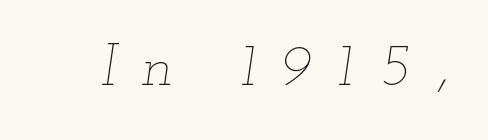
You could not count columns in this text — the font is proportionally spaced. Descender tails drop into unmarked territory. Would a proofreader flag this as italicized? Yes. The line texture is sparse and dotted thanks to wide tracking.
